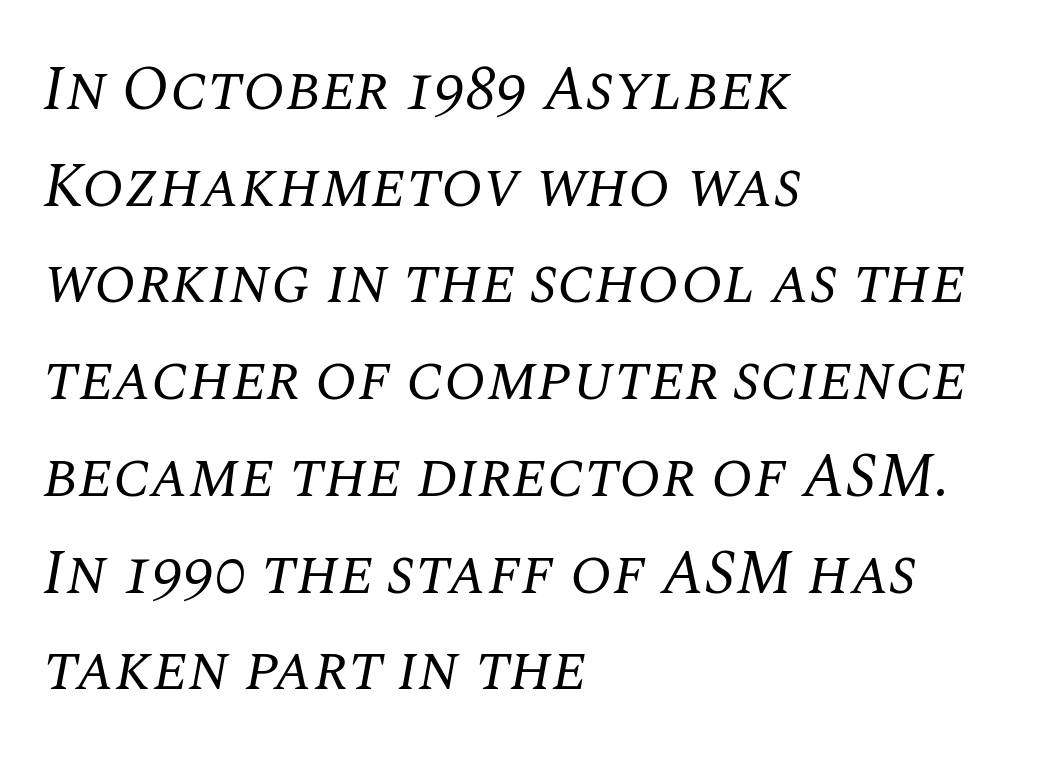
The image shows 62 px regular-weight serif type, italic (leaning right); set left-aligned, normal line spacing (1.56x), normal letter spacing, not underlined; medium stroke contrast and a large x-height.
